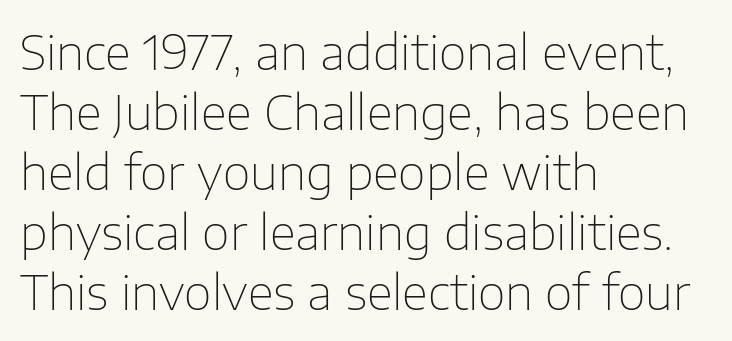
Do the characters align in a grid? No, the font is proportional. A bare baseline throughout the passage. The passage is arranged the way most books set body copy — flush left. Normally led — the rows are evenly, conventionally spaced. Check where the strokes stop: nothing finishes them off — pure sans.
